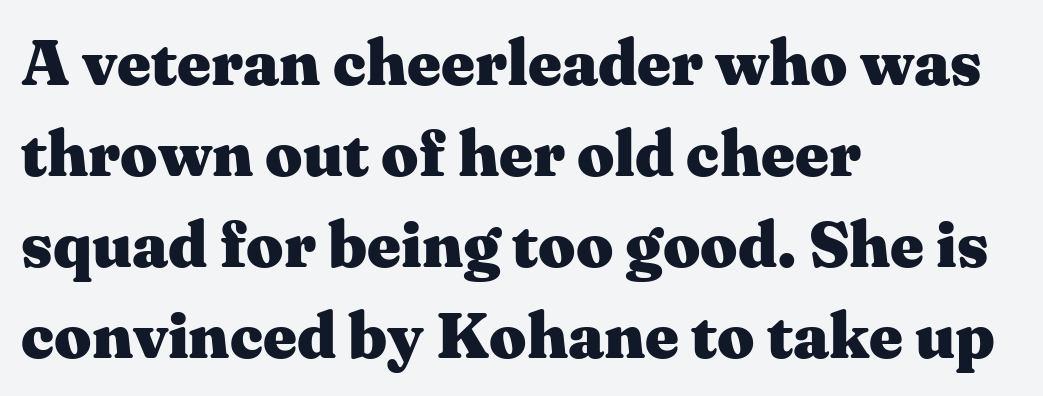
Q: Is the text bold? A: Yes.
Q: Is the text italic (slanted)? A: No, it is upright.
Q: Is the typeface a serif or a sans-serif typeface? A: Serif.
Q: Is the text underlined? A: No.
Q: How is the paragraph aligned? A: Left-aligned.
Q: Is the spacing between letters normal or unusually wide? A: Normal.
Q: Is the spacing between lines tight, normal or loose? A: Normal.
Q: Width (condensed, normal, or wide)? A: Wide.
Q: Stroke contrast? A: Medium.
Q: x-height? A: Medium.
Q: Monospaced? A: No.
